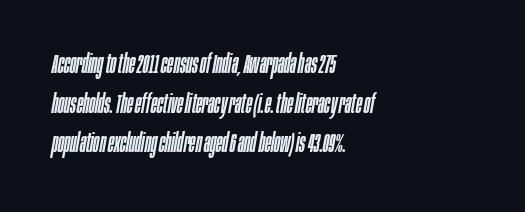
The image shows 26 px text type, italic (leaning right); set left-aligned, normal line spacing (1.52x), normal letter spacing, not underlined.
